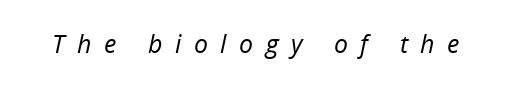
Only glyphs here, with clear space below each row. Rendered with sloped, italic letterforms. A quiet, ordinary-to-light weight characterises the typeface. The gaps between neighbouring characters are conspicuously large.
